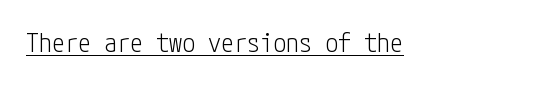
The image shows 26 px text type, upright; set normal letter spacing, underlined.
